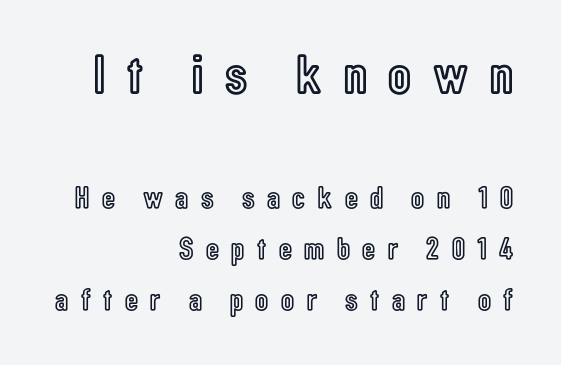
The image shows 56 px condensed type, upright; set right-aligned, normal line spacing (1.59x), unusually wide letter spacing (+0.39 em), not underlined; the first (top) block is 1.75x larger; a medium x-height.
